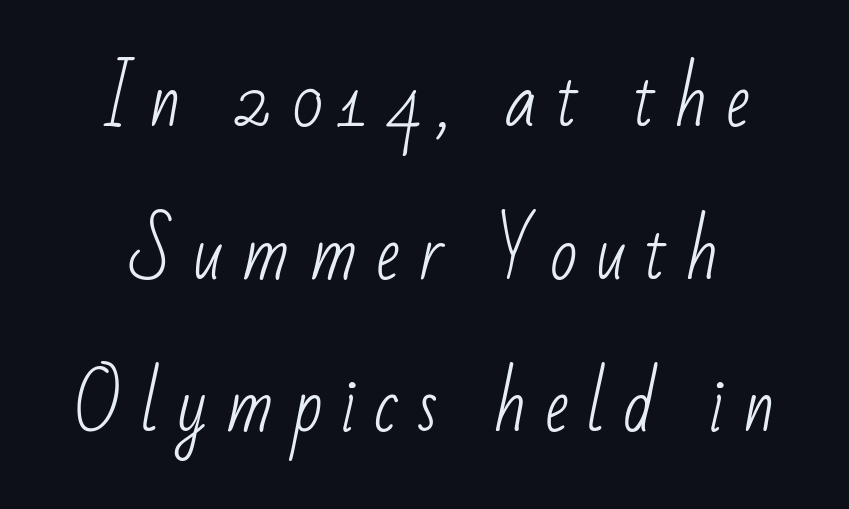
Q: Is the text bold? A: No.
Q: Is the typeface a serif or a sans-serif typeface? A: Sans-serif.
Q: Is the text underlined? A: No.
Q: How is the paragraph aligned? A: Centered.
Q: Is the spacing between letters normal or unusually wide? A: Unusually wide.
Q: Is the spacing between lines tight, normal or loose? A: Loose.
Q: Width (condensed, normal, or wide)? A: Condensed.
Q: Stroke contrast? A: Low.
Q: x-height? A: Small.
Q: Monospaced? A: No.
